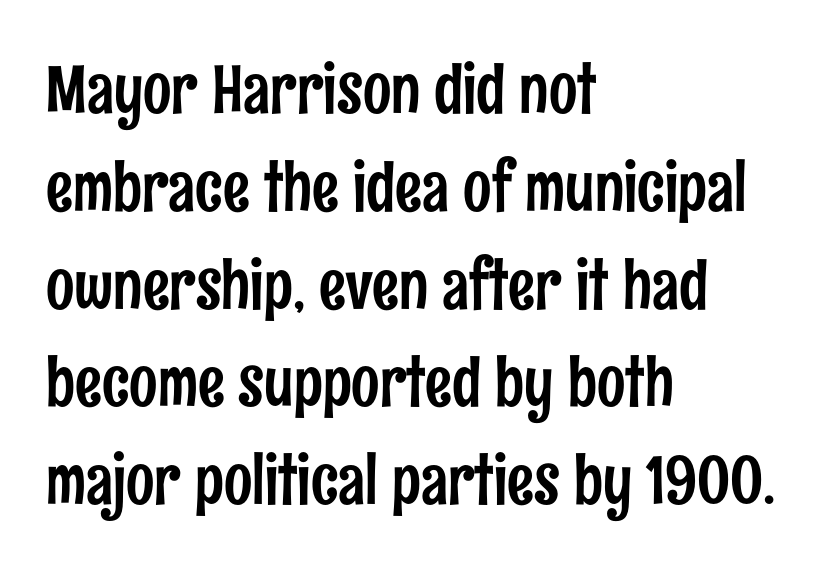
{"serif": "no", "italic": "no", "width": "condensed", "stroke_contrast": "low", "x_height": "medium", "monospaced": "no", "underline": "no", "align": "left", "line_spacing": "normal", "line_spacing_ratio": 1.46, "letter_spacing": "normal", "letter_spacing_em": 0.0, "glyph_px": 67}
